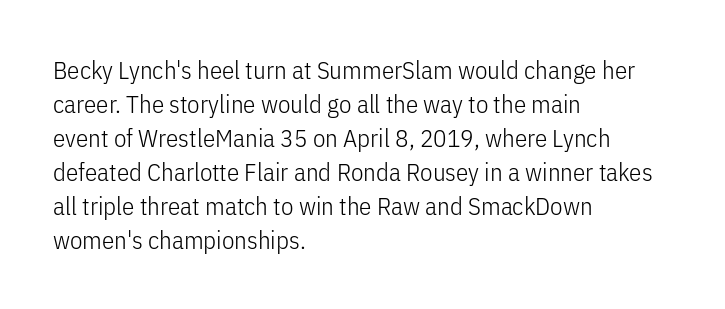
A normal amount of white space separates one row of letters from the next. Honestly, the letter spacing is just normal — you wouldn't notice it. The font's upright variant was chosen for this text. Is this a heavy cut? Hardly; it is regular or lighter. Caption: multi-line text, flush left, ragged right.
